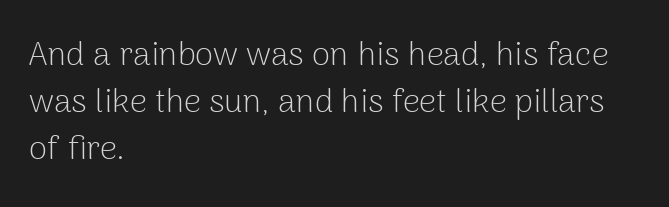
Q: Is the text bold? A: No.
Q: Is the text italic (slanted)? A: No, it is upright.
Q: Is the typeface a serif or a sans-serif typeface? A: Sans-serif.
Q: Is the text underlined? A: No.
Q: How is the paragraph aligned? A: Left-aligned.
Q: Is the spacing between letters normal or unusually wide? A: Normal.
Q: Is the spacing between lines tight, normal or loose? A: Normal.
Q: Width (condensed, normal, or wide)? A: Normal.
Q: Stroke contrast? A: Low.
Q: x-height? A: Medium.
Q: Monospaced? A: No.
